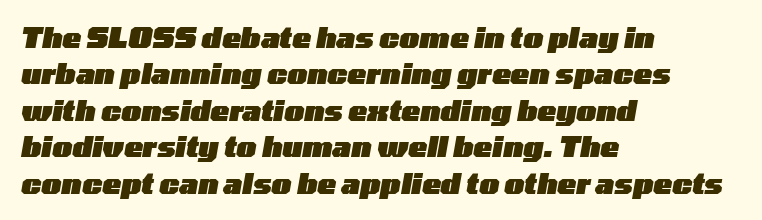
Check under the words: just untouched page. A typesetter would mark this as italic. This is heavy type, rendered in bold. Rows of type keep a routine distance in the vertical direction. Short and long lines alike share a common starting point at left.
